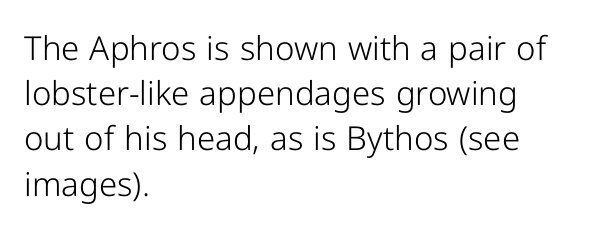
Underlining? Definitely not there. The lines sit at an ordinary, default distance from one another. Nope, not italic — everything's standing straight. The letters sit at their default tracking, neither squeezed nor spread.
